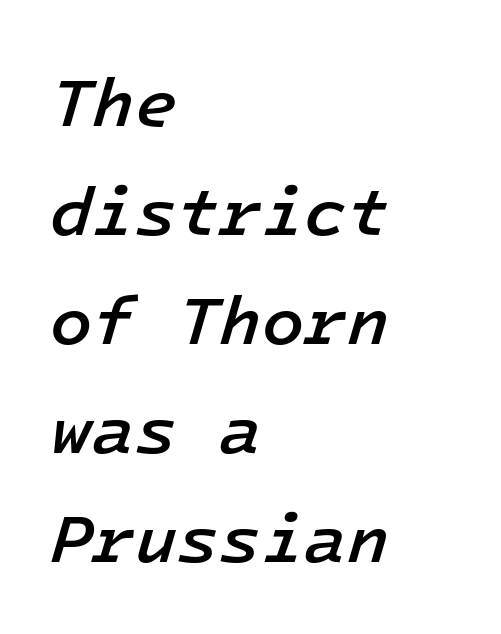
Underline: absent. In terms of weight, the rendering is demibold, just under bold. The letters are slanted; this is an italic face. Visually the block forms a straight wall on the left and a jagged coastline on the right. The block of text has a typical density, with ordinary space between rows.
